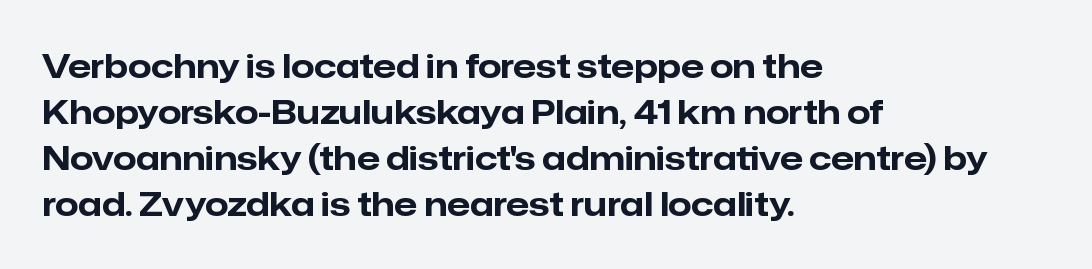
Q: Is the text bold? A: Yes.
Q: Is the text italic (slanted)? A: No, it is upright.
Q: Is the typeface a serif or a sans-serif typeface? A: Sans-serif.
Q: Is the text underlined? A: No.
Q: How is the paragraph aligned? A: Left-aligned.
Q: Is the spacing between letters normal or unusually wide? A: Normal.
Q: Is the spacing between lines tight, normal or loose? A: Normal.
Q: Width (condensed, normal, or wide)? A: Normal.
Q: Stroke contrast? A: Low.
Q: x-height? A: Medium.
Q: Monospaced? A: No.
